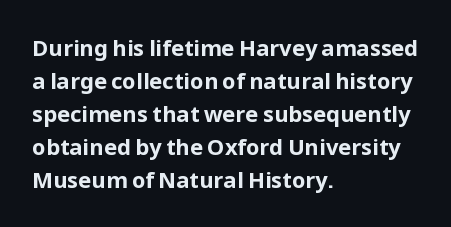
{"italic": "no", "bold": "yes", "underline": "no", "align": "left", "line_spacing": "normal", "line_spacing_ratio": 1.5, "letter_spacing": "normal", "letter_spacing_em": 0.0, "glyph_px": 22}
